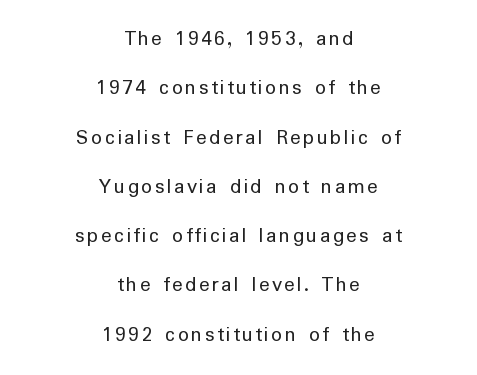
Q: Is the text bold? A: No.
Q: Is the text italic (slanted)? A: No, it is upright.
Q: Is the text underlined? A: No.
Q: How is the paragraph aligned? A: Centered.
Q: Is the spacing between lines tight, normal or loose? A: Loose.
